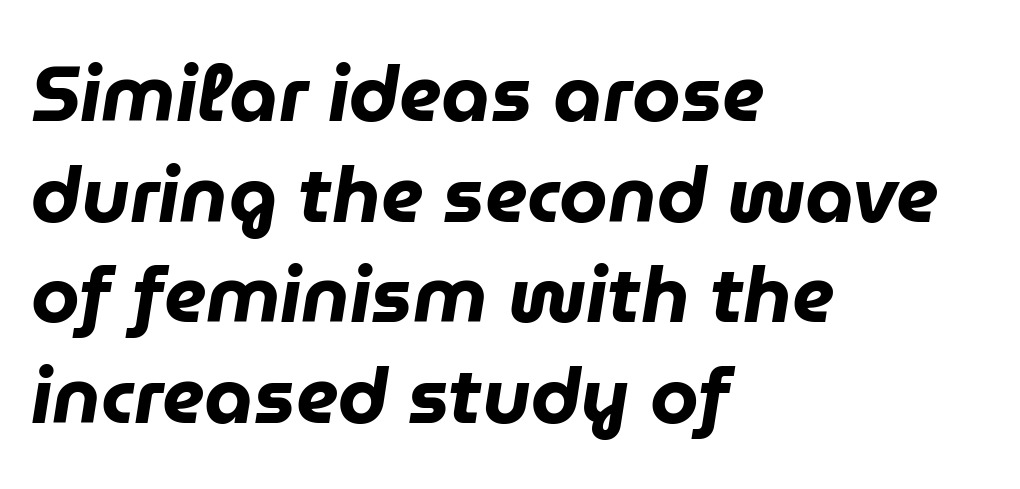
The image shows 78 px heavy type, italic (leaning right); set left-aligned, normal line spacing (1.29x), normal letter spacing, not underlined; low stroke contrast and a medium x-height.
